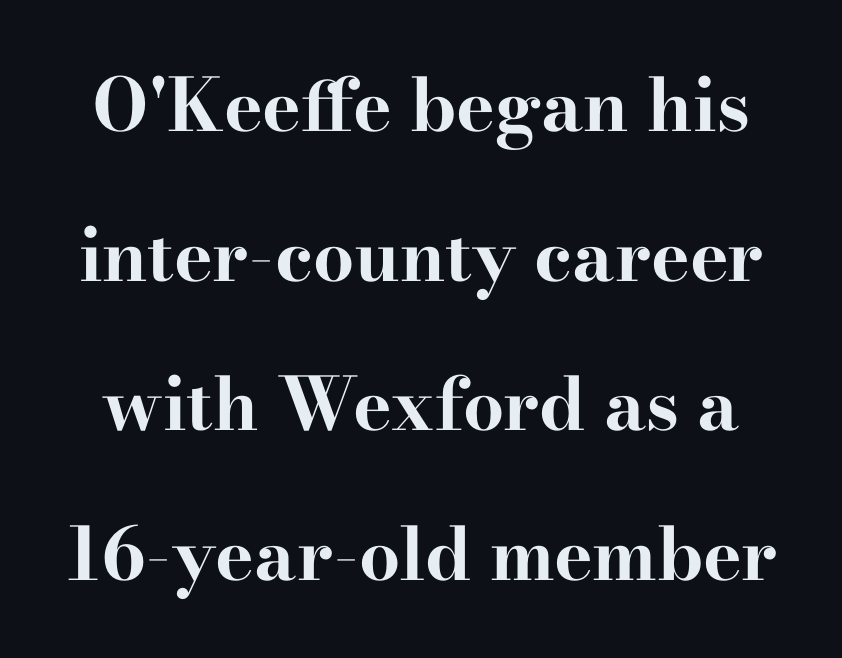
Plenty of ink on the page — the face is bold. Rule under the text: the space is simply empty. The lettering holds an erect, upright posture throughout. A typesetter would call this proportional, since set widths differ per character. Tracking value appears to be zero — textbook default spacing.
